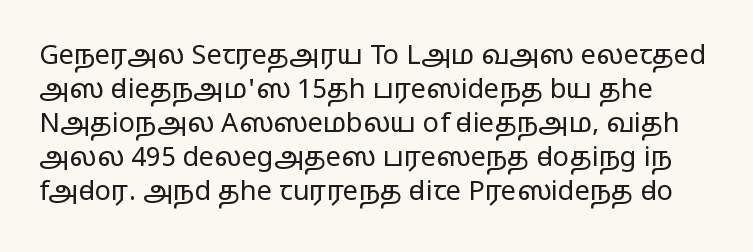
Q: Is the text bold? A: No.
Q: Is the text italic (slanted)? A: No, it is upright.
Q: Is the text underlined? A: No.
Q: Is the spacing between letters normal or unusually wide? A: Normal.
Q: Is the spacing between lines tight, normal or loose? A: Normal.
